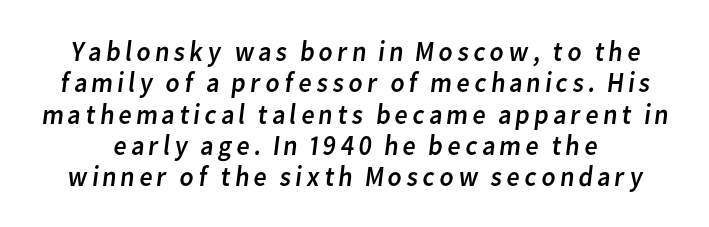
Q: Is the text bold? A: No.
Q: Is the typeface a serif or a sans-serif typeface? A: Sans-serif.
Q: Is the text underlined? A: No.
Q: Is the spacing between lines tight, normal or loose? A: Tight.
Q: Width (condensed, normal, or wide)? A: Normal.
Q: Stroke contrast? A: Low.
Q: x-height? A: Medium.
Q: Monospaced? A: No.
